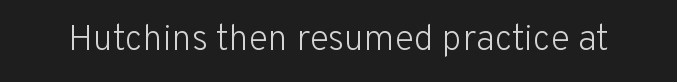
Each letter's strokes conclude bluntly, with no projecting serifs. Does the lettering tilt? It doesn't — this is upright. These lines are rendered in a variable-pitch font. The space directly below the letters is spotless.
